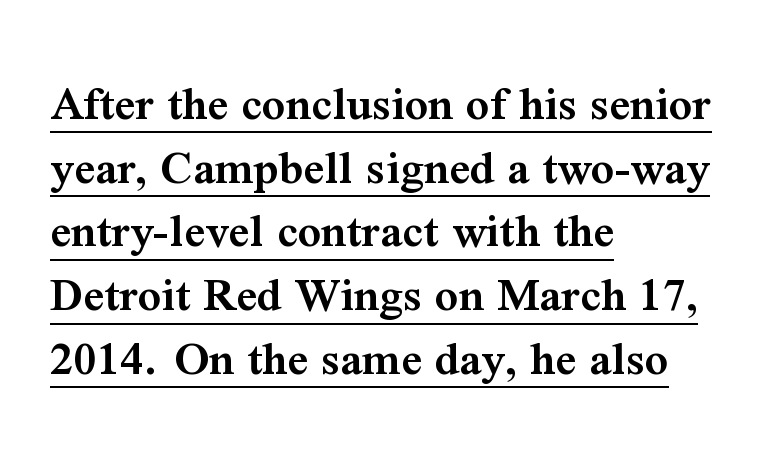
Between one letter and the next there's only the usual sliver of space. The typesetter has applied underlining to the passage shown. How heavy is the stroke? Medium-heavy — a semibold, shy of bold. Posture: vertical. The letters advance in unequal steps, a hallmark of proportional type.
